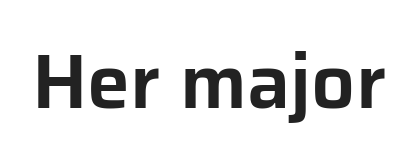
Between one letter and the next there's only the usual sliver of space. Is this a sans? Yes — the strokes have no serifs. This rendering features lettering with no underline. This is the regular roman posture of the typeface. Each letter keeps its own natural width here, so spacing adapts to shape.
